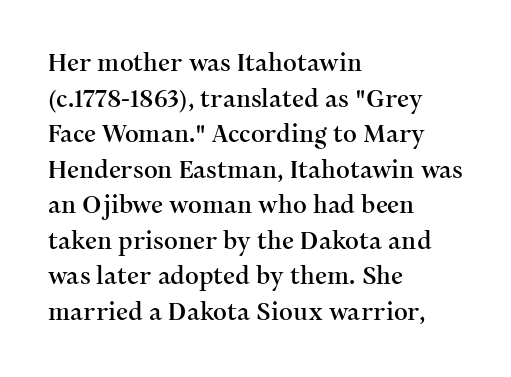
The image shows 24 px text type, upright; set left-aligned, normal line spacing (1.48x), normal letter spacing, not underlined.
